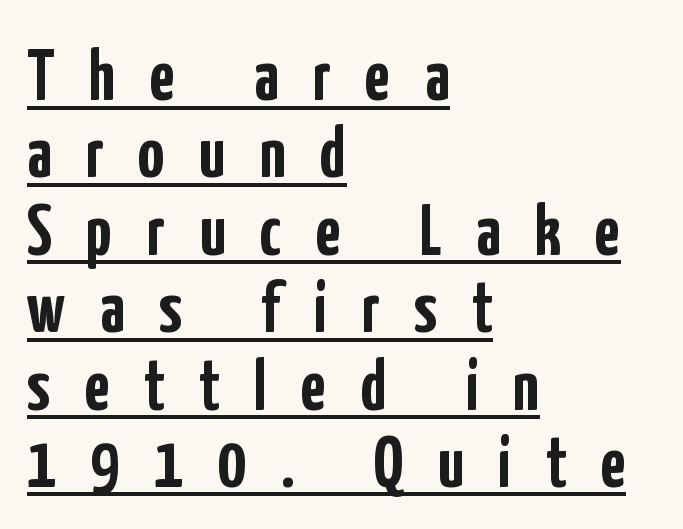
{"serif": "no", "italic": "no", "bold": "yes", "weight": "semibold", "width": "condensed", "stroke_contrast": "low", "x_height": "medium", "monospaced": "no", "underline": "yes", "align": "left", "line_spacing": "tight", "line_spacing_ratio": 1.06, "letter_spacing": "wide", "letter_spacing_em": 0.47, "glyph_px": 73}
